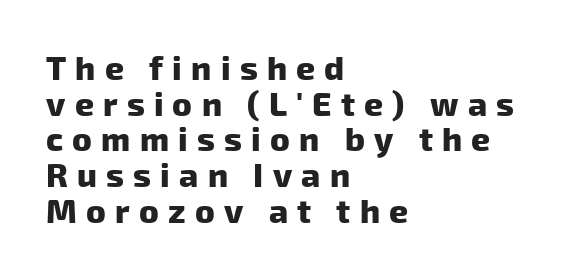
{"serif": "no", "bold": "yes", "weight": "heavy", "width": "normal", "stroke_contrast": "low", "x_height": "medium", "monospaced": "no", "underline": "no", "align": "left", "line_spacing": "tight", "line_spacing_ratio": 1.08, "letter_spacing": "wide", "letter_spacing_em": 0.28, "glyph_px": 33}
